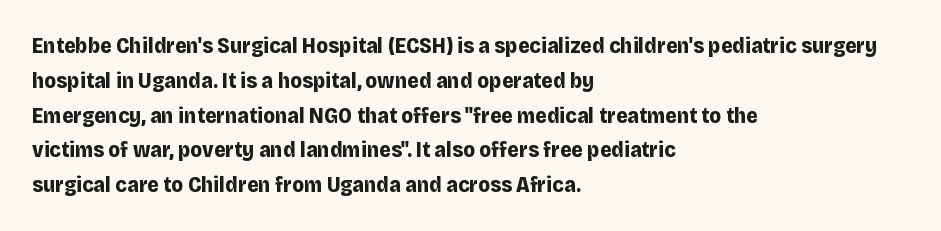
One-word summary of the alignment: left. Characters remain perfectly vertical along every line. Words float on clear page, feet unadorned. Look at the tracking — it's just the regular setting, nothing added.
